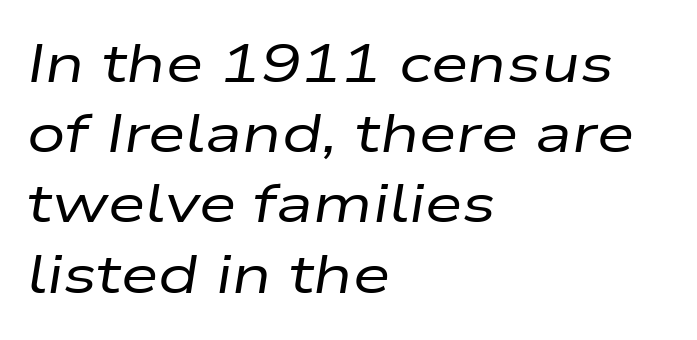
Q: Is the text bold? A: No.
Q: Is the text italic (slanted)? A: Yes, it leans right by about 9 degrees.
Q: Is the text underlined? A: No.
Q: How is the paragraph aligned? A: Left-aligned.
Q: Is the spacing between letters normal or unusually wide? A: Normal.
Q: Is the spacing between lines tight, normal or loose? A: Normal.
Q: Width (condensed, normal, or wide)? A: Wide.
Q: Stroke contrast? A: Low.
Q: x-height? A: Medium.
Q: Monospaced? A: No.
